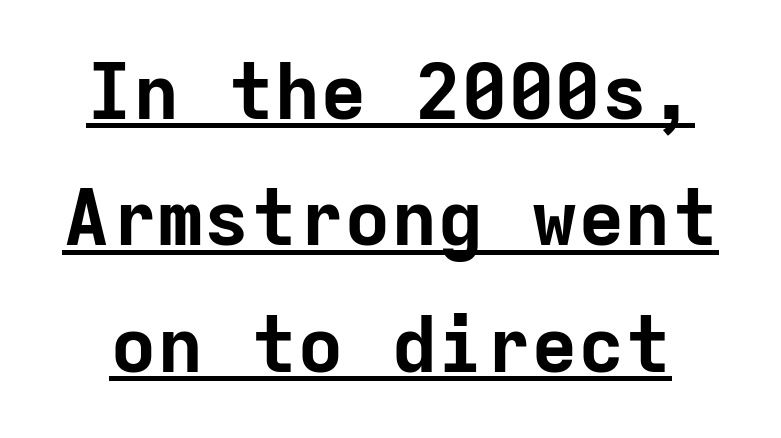
{"serif": "no", "italic": "no", "bold": "yes", "weight": "bold", "width": "normal", "stroke_contrast": "low", "x_height": "medium", "monospaced": "yes", "underline": "yes", "line_spacing": "normal", "line_spacing_ratio": 1.62, "letter_spacing": "normal", "letter_spacing_em": 0.0, "glyph_px": 78}
